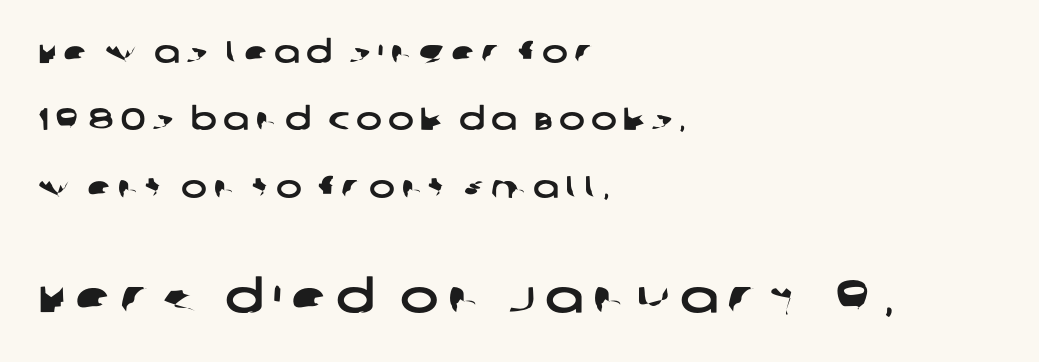
The image shows 46 px wide sans-serif type; set left-aligned, loose line spacing (2.17x), unusually wide letter spacing (+0.2 em), not underlined; the second (bottom) block is 1.48x larger; low stroke contrast and a large x-height.
